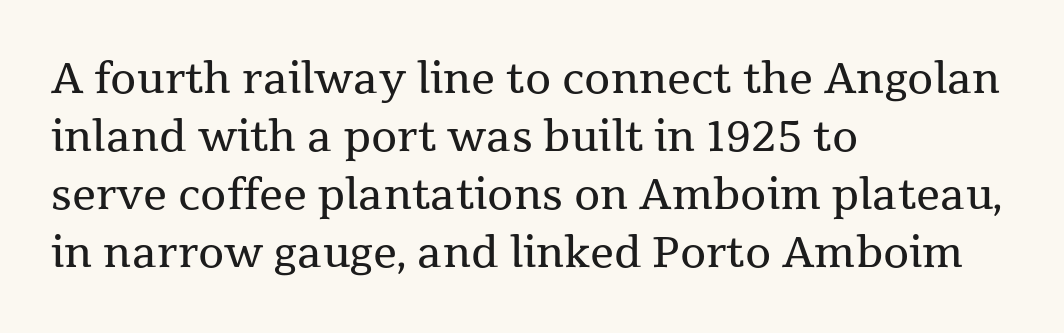
The typography opts for an upright posture over an oblique one. Notice how the passage keeps a crisp vertical edge on the left only. Stems and bowls with no extra thickness — not bold. The string is rendered with underlining switched off.
